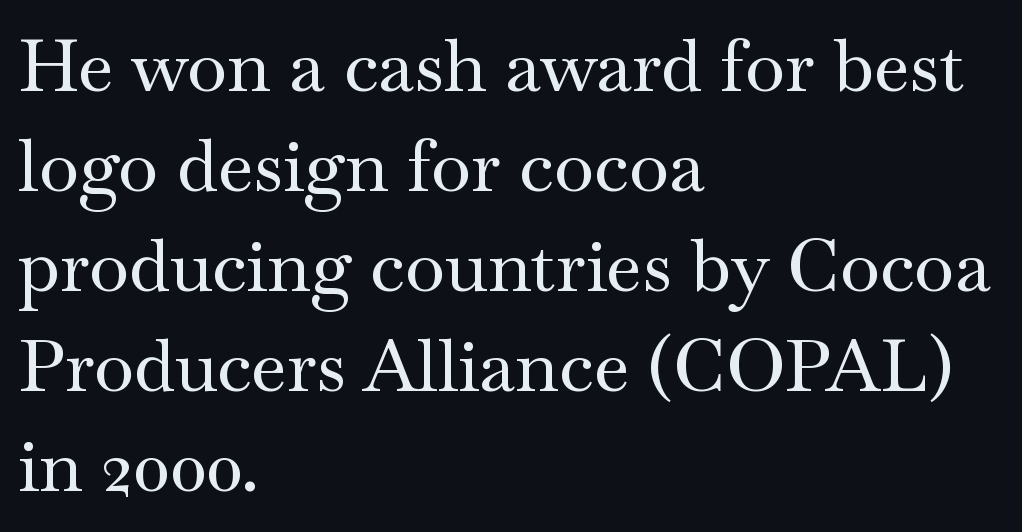
Q: Is the text italic (slanted)? A: No, it is upright.
Q: Is the typeface a serif or a sans-serif typeface? A: Serif.
Q: Is the text underlined? A: No.
Q: How is the paragraph aligned? A: Left-aligned.
Q: Is the spacing between letters normal or unusually wide? A: Normal.
Q: Is the spacing between lines tight, normal or loose? A: Normal.
Q: Width (condensed, normal, or wide)? A: Wide.
Q: Stroke contrast? A: Medium.
Q: x-height? A: Small.
Q: Monospaced? A: No.
